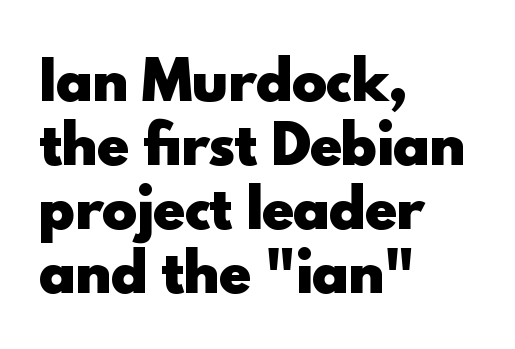
Q: Is the text bold? A: Yes.
Q: Is the text italic (slanted)? A: No, it is upright.
Q: Is the typeface a serif or a sans-serif typeface? A: Sans-serif.
Q: Is the text underlined? A: No.
Q: How is the paragraph aligned? A: Left-aligned.
Q: Is the spacing between letters normal or unusually wide? A: Normal.
Q: Width (condensed, normal, or wide)? A: Normal.
Q: x-height? A: Small.
Q: Monospaced? A: No.
